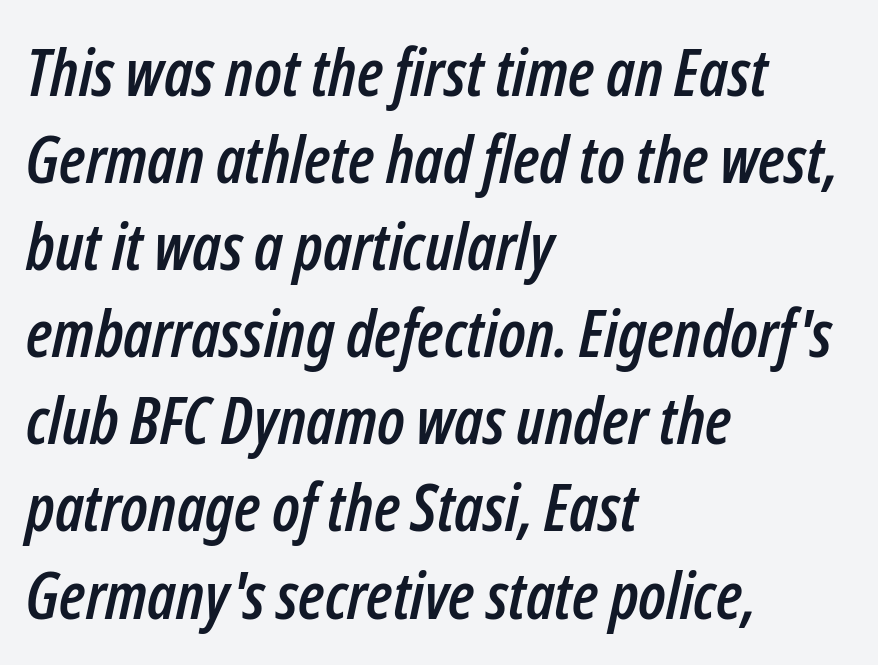
Q: Is the text italic (slanted)? A: Yes, it leans right by about 12 degrees.
Q: Is the text underlined? A: No.
Q: How is the paragraph aligned? A: Left-aligned.
Q: Is the spacing between letters normal or unusually wide? A: Normal.
Q: Is the spacing between lines tight, normal or loose? A: Normal.
Q: Width (condensed, normal, or wide)? A: Condensed.
Q: Stroke contrast? A: Low.
Q: x-height? A: Medium.
Q: Monospaced? A: No.
